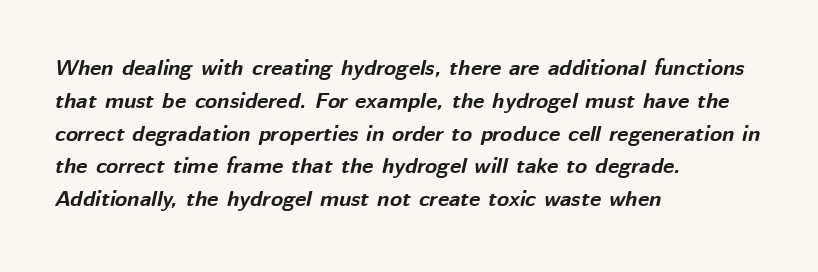
The image shows 22 px bold type, italic (leaning right); set left-aligned, normal line spacing (1.49x), normal letter spacing, not underlined.
